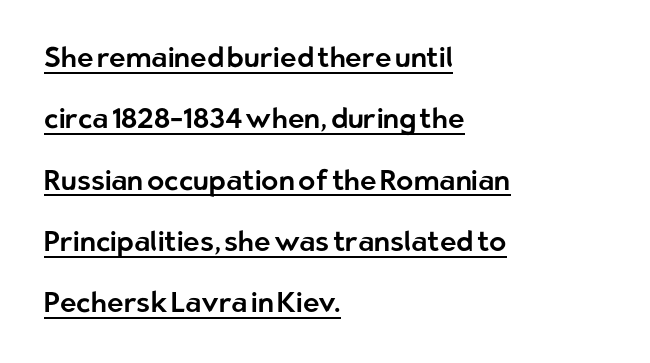
{"serif": "no", "italic": "no", "width": "normal", "stroke_contrast": "low", "x_height": "medium", "monospaced": "no", "underline": "yes", "align": "left", "line_spacing": "loose", "line_spacing_ratio": 2.19, "letter_spacing": "normal", "letter_spacing_em": 0.0, "glyph_px": 28}
